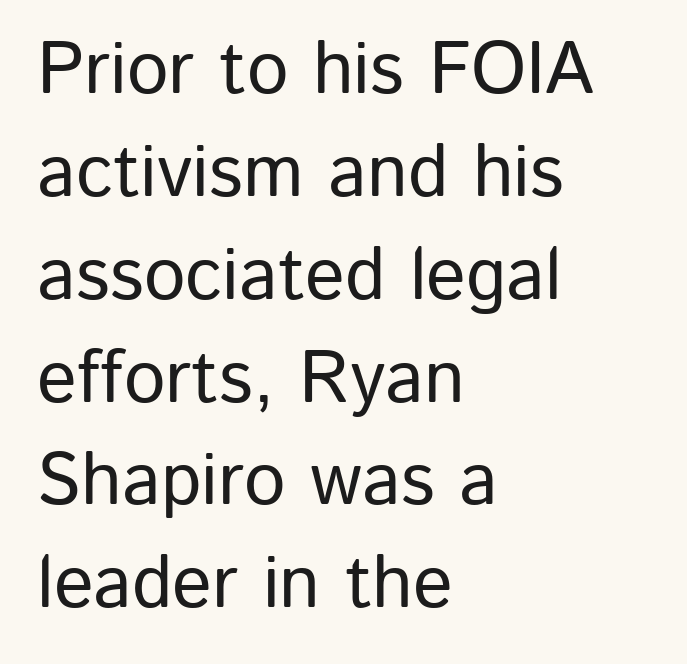
When letters stand straight like this, we call the style roman or upright. All the whitespace from short lines collects on the right. Looks like regular typesetting: each glyph gets only the width it needs. In terms of leading, this rendering sits right in the middle.
